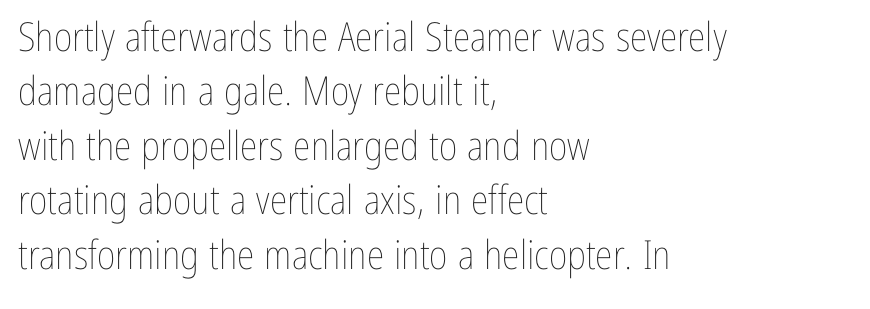
Q: Is the text bold? A: No.
Q: Is the text italic (slanted)? A: No, it is upright.
Q: Is the text underlined? A: No.
Q: How is the paragraph aligned? A: Left-aligned.
Q: Is the spacing between letters normal or unusually wide? A: Normal.
Q: Is the spacing between lines tight, normal or loose? A: Normal.
Q: Width (condensed, normal, or wide)? A: Condensed.
Q: Stroke contrast? A: Low.
Q: x-height? A: Medium.
Q: Monospaced? A: No.
